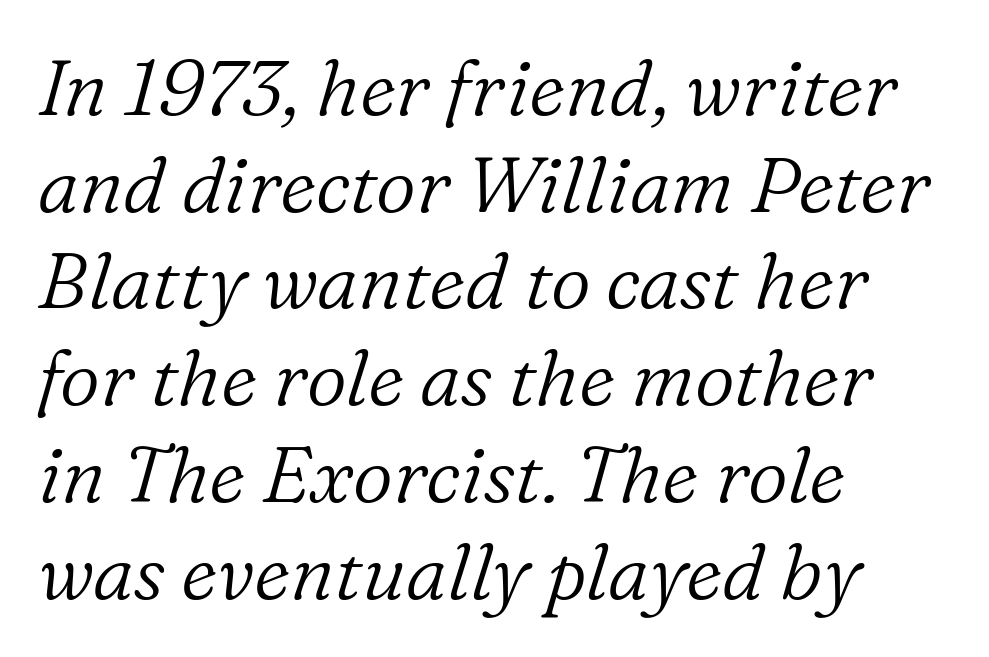
Q: Is the text bold? A: No.
Q: Is the text italic (slanted)? A: Yes, it leans right by about 16 degrees.
Q: Is the typeface a serif or a sans-serif typeface? A: Serif.
Q: Is the text underlined? A: No.
Q: How is the paragraph aligned? A: Left-aligned.
Q: Is the spacing between letters normal or unusually wide? A: Normal.
Q: Width (condensed, normal, or wide)? A: Normal.
Q: Stroke contrast? A: Low.
Q: x-height? A: Medium.
Q: Monospaced? A: No.
